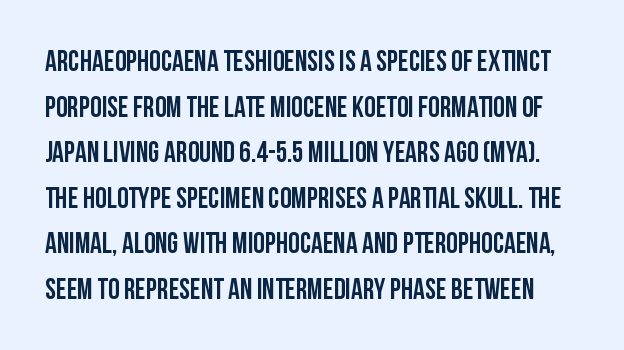
Q: Is the text italic (slanted)? A: No, it is upright.
Q: Is the typeface a serif or a sans-serif typeface? A: Sans-serif.
Q: Is the text underlined? A: No.
Q: Is the spacing between letters normal or unusually wide? A: Normal.
Q: Is the spacing between lines tight, normal or loose? A: Normal.
Q: Width (condensed, normal, or wide)? A: Condensed.
Q: Stroke contrast? A: Low.
Q: x-height? A: Large.
Q: Monospaced? A: No.
